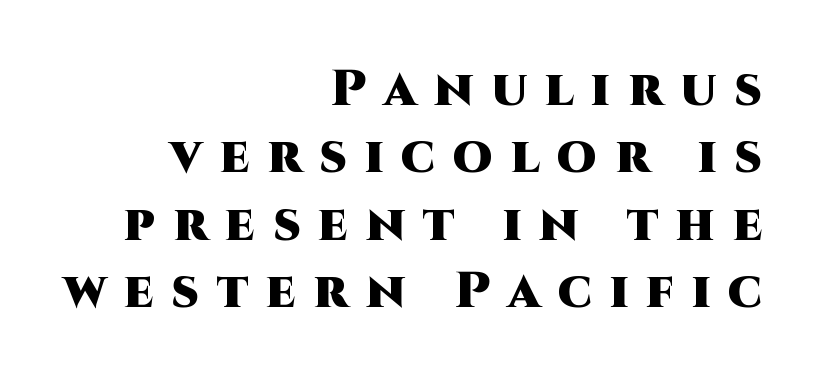
{"serif": "no", "italic": "no", "bold": "yes", "weight": "heavy", "width": "normal", "stroke_contrast": "high", "x_height": "large", "monospaced": "no", "underline": "no", "align": "right", "line_spacing": "normal", "line_spacing_ratio": 1.32, "letter_spacing": "wide", "letter_spacing_em": 0.35, "glyph_px": 51}
